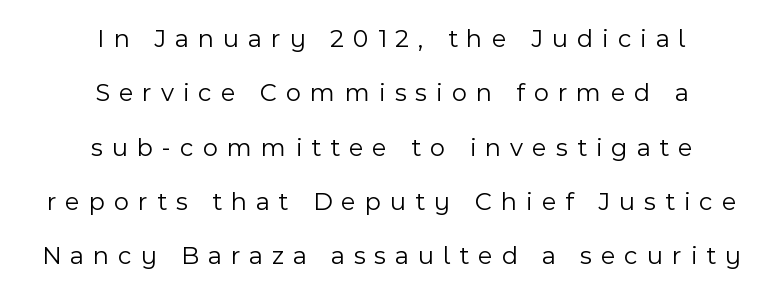
The image shows 26 px text type, upright; set centered, loose line spacing (2.09x), unusually wide letter spacing (+0.35 em), not underlined.
